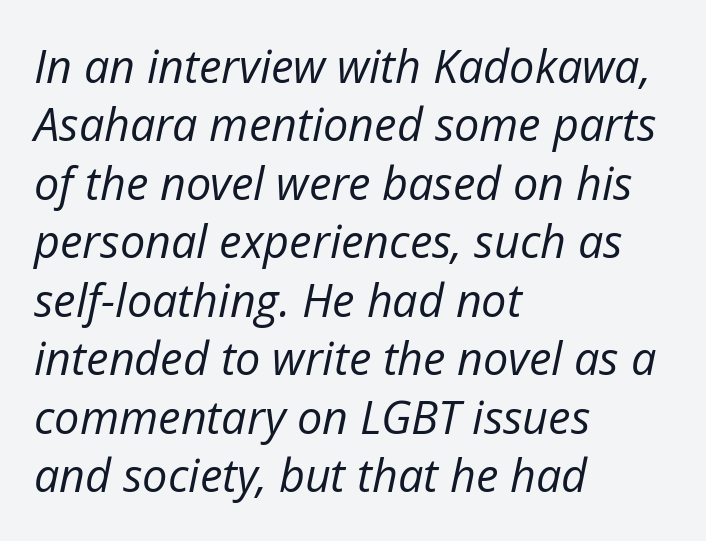
The image shows 45 px regular-weight type, italic (leaning right); set left-aligned, normal line spacing (1.3x), normal letter spacing, not underlined; low stroke contrast and a medium x-height.
